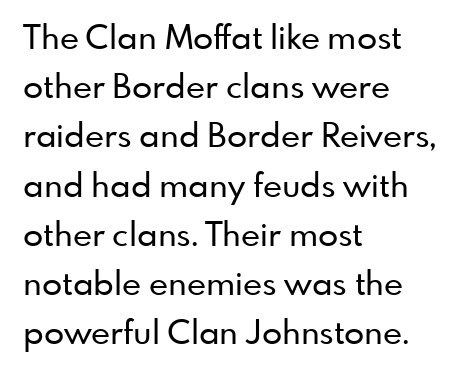
The designer left line spacing at the default. Quick note: not italic, upright. A classic flush-left, rag-right setting is used for this passage. Is this a fixed-width face? No — the glyphs have proportional, varying widths. Unlike a traditional serif, this face leaves its strokes unadorned.
